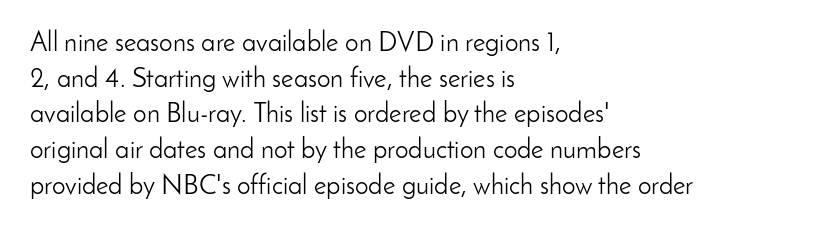
{"italic": "no", "bold": "no", "underline": "no", "align": "left", "line_spacing": "normal", "line_spacing_ratio": 1.32, "letter_spacing": "normal", "letter_spacing_em": 0.0, "glyph_px": 27}
